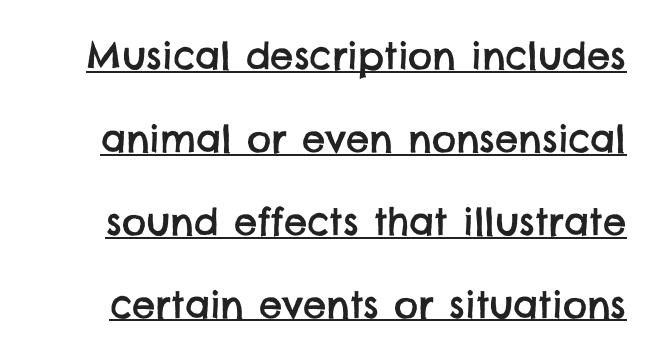
Q: Is the typeface a serif or a sans-serif typeface? A: Sans-serif.
Q: Is the text underlined? A: Yes.
Q: Is the spacing between letters normal or unusually wide? A: Normal.
Q: Is the spacing between lines tight, normal or loose? A: Loose.
Q: Width (condensed, normal, or wide)? A: Normal.
Q: Stroke contrast? A: Low.
Q: x-height? A: Large.
Q: Monospaced? A: No.
